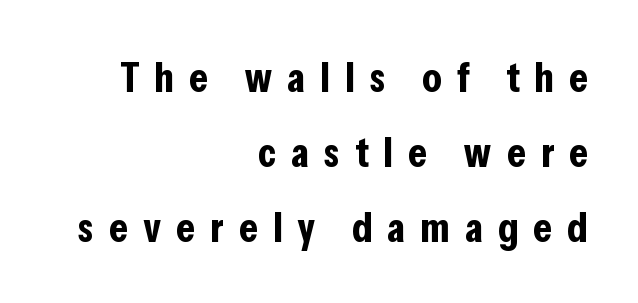
Q: Is the text bold? A: Yes.
Q: Is the text italic (slanted)? A: No, it is upright.
Q: Is the typeface a serif or a sans-serif typeface? A: Sans-serif.
Q: Is the text underlined? A: No.
Q: How is the paragraph aligned? A: Right-aligned.
Q: Is the spacing between letters normal or unusually wide? A: Unusually wide.
Q: Width (condensed, normal, or wide)? A: Condensed.
Q: Stroke contrast? A: Low.
Q: x-height? A: Medium.
Q: Monospaced? A: No.
